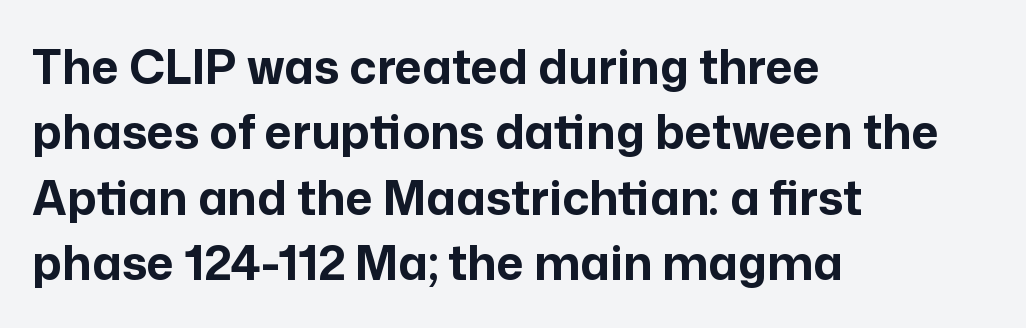
The image shows 47 px bold sans-serif type, upright; set left-aligned, normal line spacing (1.39x), normal letter spacing, not underlined; low stroke contrast and a medium x-height.
